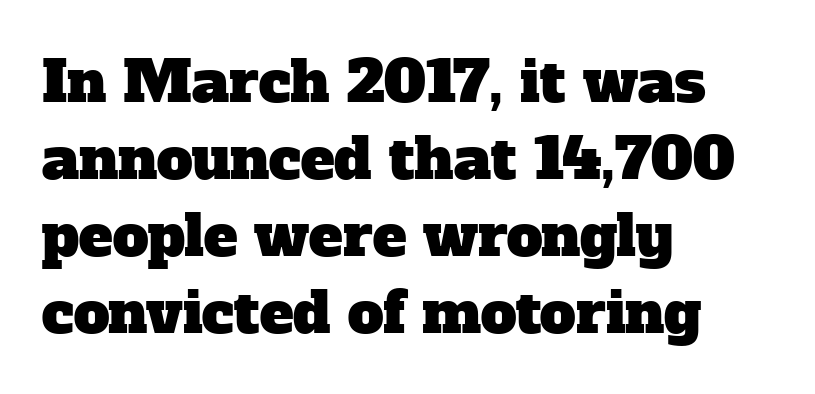
The image shows 57 px serif type; set left-aligned, normal line spacing (1.35x), normal letter spacing, not underlined; low stroke contrast and a medium x-height.
